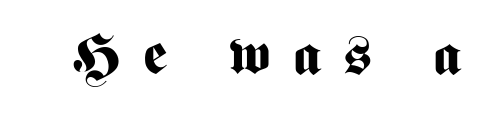
The characters display no serif detailing; their extremities are plain. Pretty heavy lettering here — definitely bold. Think of a printed novel: that variable character pitch is what you see here. The line texture is sparse and dotted thanks to wide tracking. This is roman type, the default non-slanted kind.
